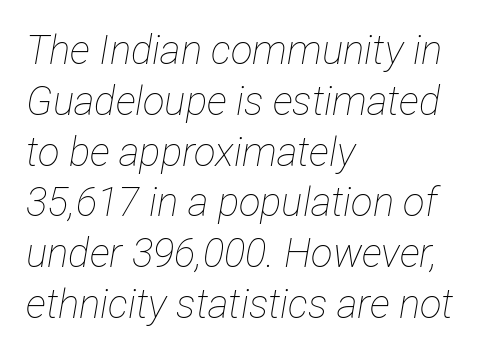
The image shows 40 px thin, condensed type, italic (leaning right); set left-aligned, normal line spacing (1.27x), normal letter spacing, not underlined; low stroke contrast and a medium x-height.
